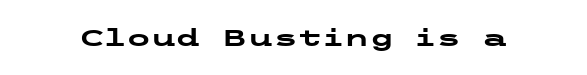
The image shows 23 px bold type, upright; set normal letter spacing, not underlined.
